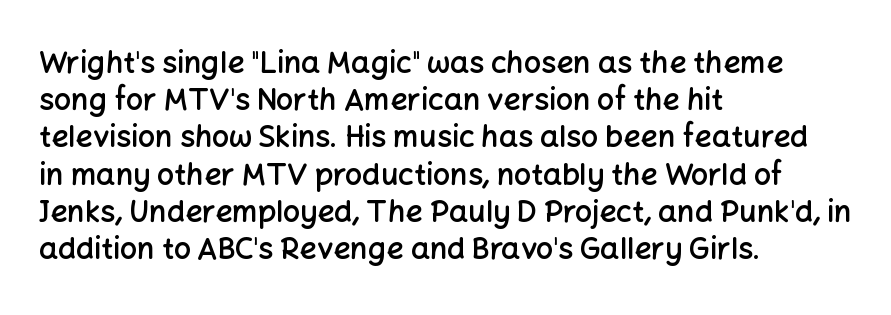
The image shows 30 px semibold sans-serif type, upright; set left-aligned, line spacing 1.24x, normal letter spacing, not underlined; low stroke contrast and a medium x-height.
